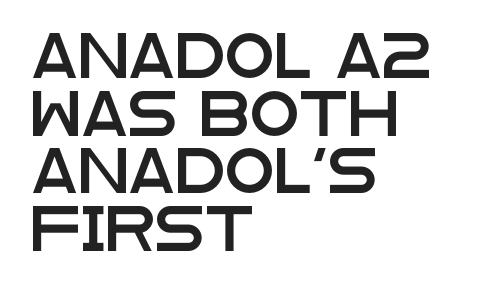
Q: Is the text italic (slanted)? A: No, it is upright.
Q: Is the typeface a serif or a sans-serif typeface? A: Sans-serif.
Q: Is the text underlined? A: No.
Q: How is the paragraph aligned? A: Left-aligned.
Q: Is the spacing between letters normal or unusually wide? A: Normal.
Q: Is the spacing between lines tight, normal or loose? A: Normal.
Q: Width (condensed, normal, or wide)? A: Wide.
Q: Stroke contrast? A: Low.
Q: x-height? A: Large.
Q: Monospaced? A: No.
